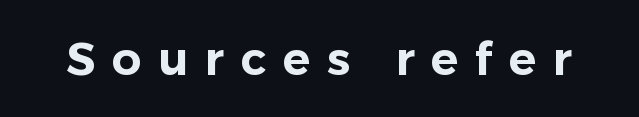
The image shows 46 px sans-serif type, upright; set unusually wide letter spacing (+0.36 em), not underlined; low stroke contrast and a medium x-height.
